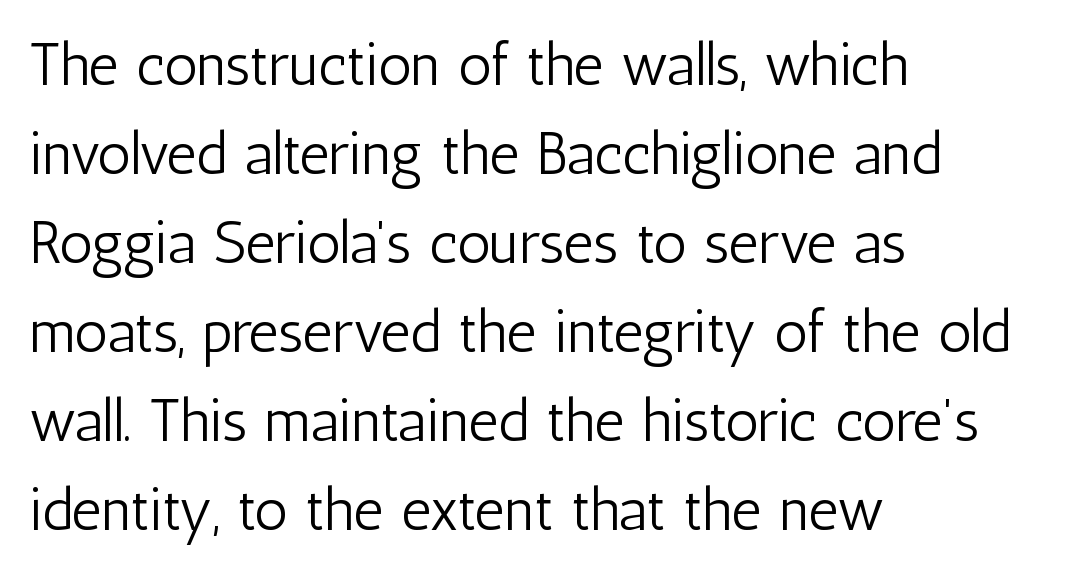
Q: Is the text bold? A: No.
Q: Is the text italic (slanted)? A: No, it is upright.
Q: Is the typeface a serif or a sans-serif typeface? A: Sans-serif.
Q: Is the text underlined? A: No.
Q: How is the paragraph aligned? A: Left-aligned.
Q: Is the spacing between letters normal or unusually wide? A: Normal.
Q: Is the spacing between lines tight, normal or loose? A: Normal.
Q: Width (condensed, normal, or wide)? A: Condensed.
Q: Stroke contrast? A: Low.
Q: x-height? A: Medium.
Q: Monospaced? A: No.
